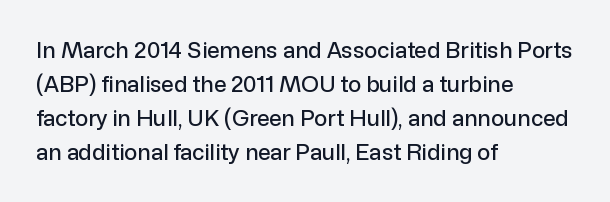
Inter-character spacing is left at the font's built-in metrics. A bare baseline throughout the passage. The typography opts for an upright posture over an oblique one. Casual observation: everything's shoved over to the left.
